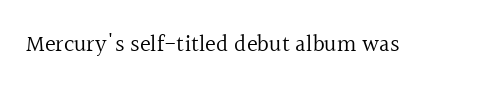
The image shows 23 px text type, upright; set normal letter spacing, not underlined.
